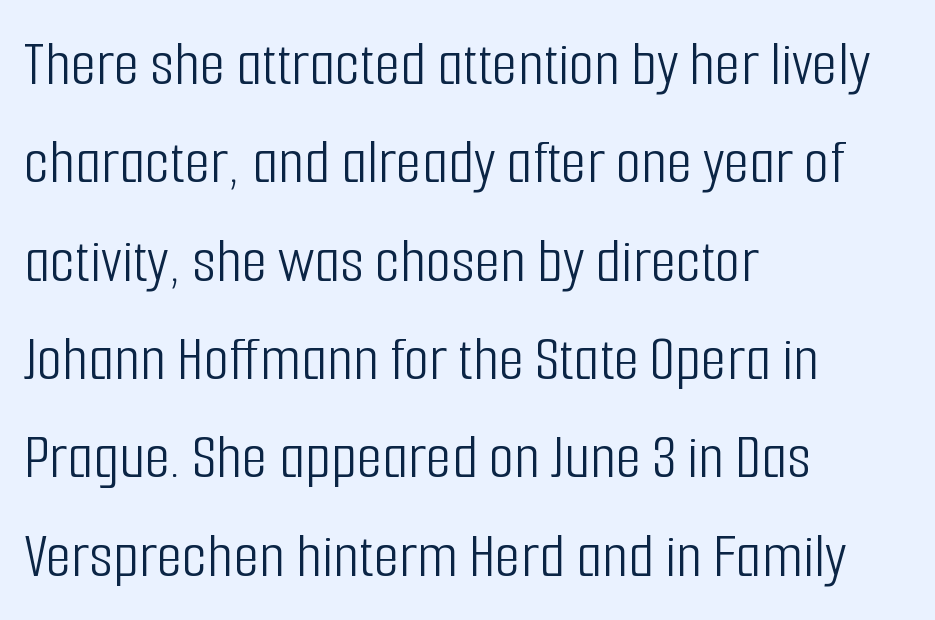
{"serif": "no", "italic": "no", "bold": "no", "weight": "light", "width": "condensed", "stroke_contrast": "low", "x_height": "medium", "monospaced": "no", "underline": "no", "align": "left", "line_spacing": "normal", "line_spacing_ratio": 1.49, "letter_spacing": "normal", "letter_spacing_em": 0.0, "glyph_px": 66}
